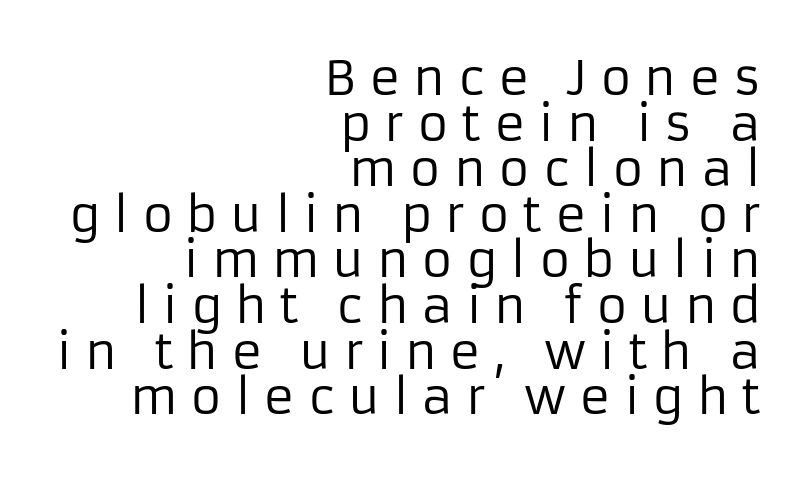
Q: Is the text bold? A: No.
Q: Is the text italic (slanted)? A: No, it is upright.
Q: Is the typeface a serif or a sans-serif typeface? A: Sans-serif.
Q: Is the text underlined? A: No.
Q: How is the paragraph aligned? A: Right-aligned.
Q: Is the spacing between letters normal or unusually wide? A: Unusually wide.
Q: Is the spacing between lines tight, normal or loose? A: Tight.
Q: Width (condensed, normal, or wide)? A: Normal.
Q: Stroke contrast? A: Low.
Q: x-height? A: Medium.
Q: Monospaced? A: No.
